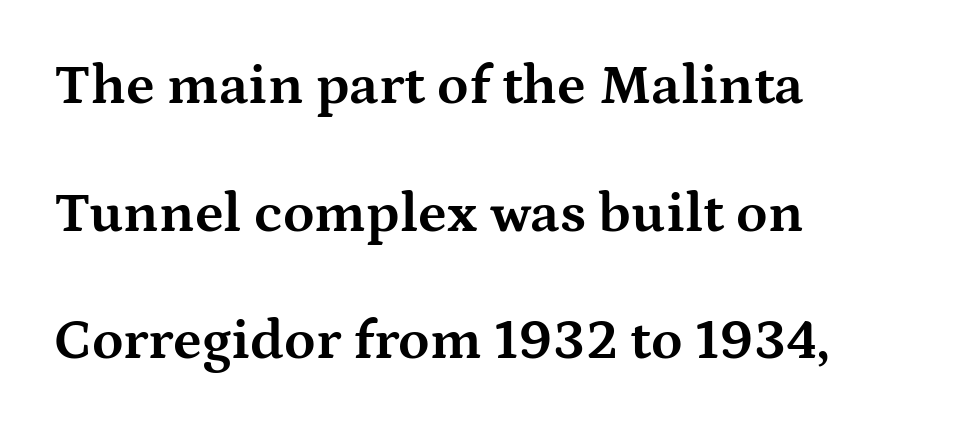
Posture: straight, roman, zero tilt. Does extra space separate the letters? No, they use regular spacing. The rendering anchors every line to the left-hand side. These lines are composed in type with serifs. Horizontal bands of white between lines are thick stripes.
